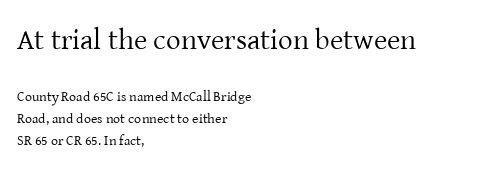
{"serif": "yes", "italic": "no", "bold": "no", "weight": "regular", "width": "normal", "stroke_contrast": "low", "x_height": "medium", "monospaced": "no", "underline": "no", "align": "left", "line_spacing": "normal", "line_spacing_ratio": 1.56, "letter_spacing": "normal", "letter_spacing_em": 0.0, "larger_block": "first", "size_ratio": 2.07, "glyph_px": 29}
